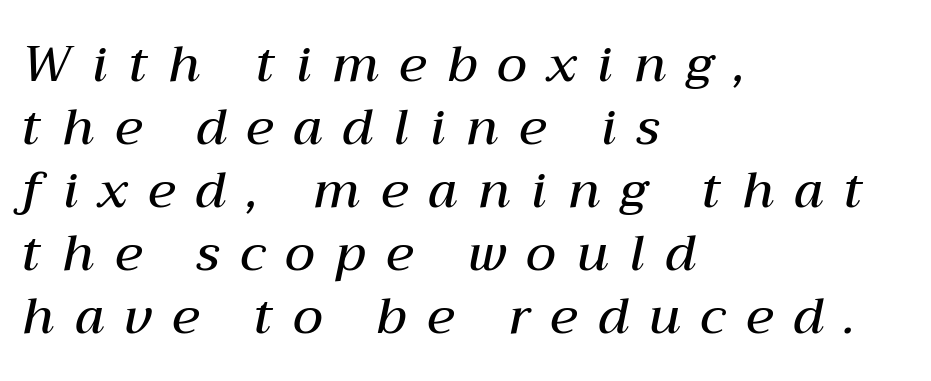
Q: Is the text bold? A: Semi-bold.
Q: Is the text italic (slanted)? A: Yes, it leans right by about 12 degrees.
Q: Is the text underlined? A: No.
Q: How is the paragraph aligned? A: Left-aligned.
Q: Is the spacing between letters normal or unusually wide? A: Unusually wide.
Q: Is the spacing between lines tight, normal or loose? A: Normal.
Q: Width (condensed, normal, or wide)? A: Normal.
Q: Stroke contrast? A: Medium.
Q: x-height? A: Medium.
Q: Monospaced? A: No.
